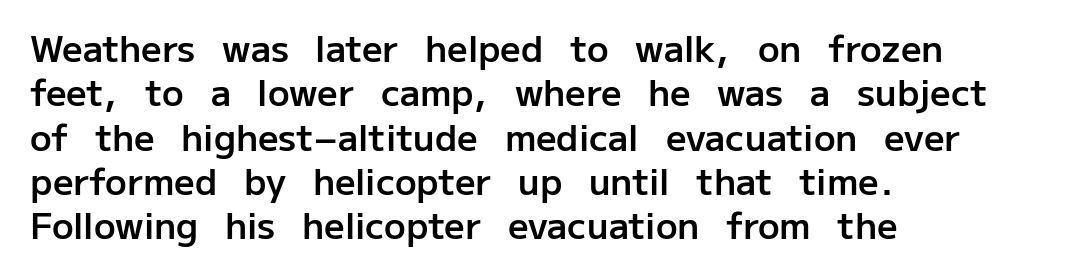
Short note: letters normally spaced. The face used here is a semibold: visibly heavier than regular, lighter than bold. Character widths vary here, with narrow letters taking less room than wide ones. Does the type have serifs? No, each stem ends abruptly.
